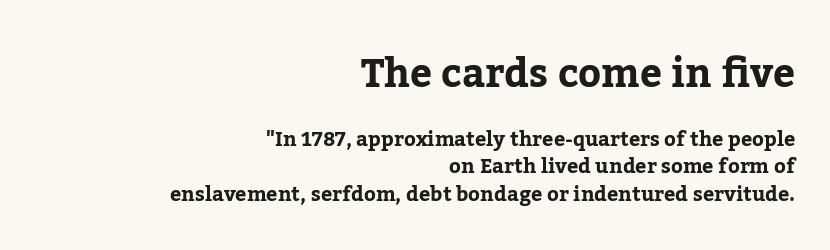
The image shows 39 px bold serif type, upright; set right-aligned, normal line spacing (1.36x), normal letter spacing, not underlined; the first (top) block is 1.95x larger; low stroke contrast and a medium x-height.
